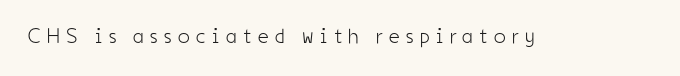
Q: Is the text bold? A: No.
Q: Is the text italic (slanted)? A: No, it is upright.
Q: Is the text underlined? A: No.
Q: Is the spacing between letters normal or unusually wide? A: Unusually wide.
